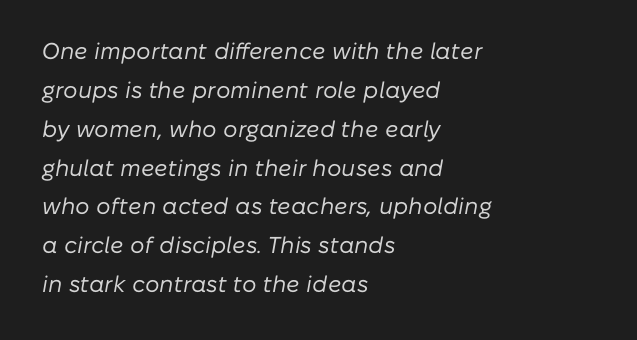
The gap between lines stays unmarked. The lines sit at an ordinary, default distance from one another. Where is the straight margin? On the left. You could call the tracking neutral — neither tight nor loose.
